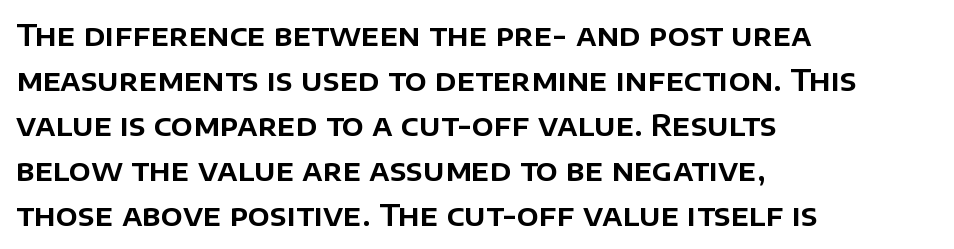
The image shows 29 px sans-serif type, upright; set left-aligned, normal line spacing (1.55x), normal letter spacing, not underlined; low stroke contrast and a large x-height.
